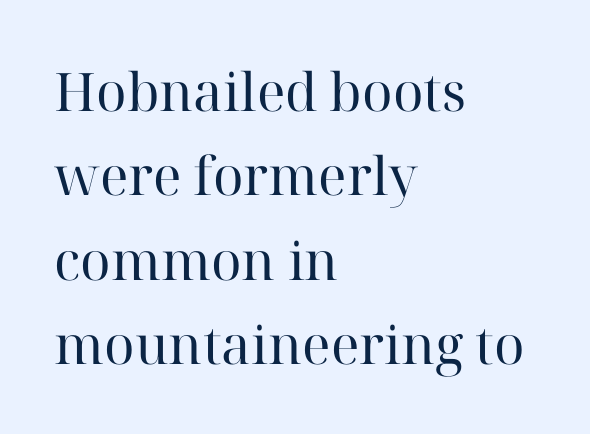
Q: Is the text bold? A: No.
Q: Is the text italic (slanted)? A: No, it is upright.
Q: Is the typeface a serif or a sans-serif typeface? A: Serif.
Q: Is the text underlined? A: No.
Q: How is the paragraph aligned? A: Left-aligned.
Q: Is the spacing between letters normal or unusually wide? A: Normal.
Q: Is the spacing between lines tight, normal or loose? A: Normal.
Q: Width (condensed, normal, or wide)? A: Normal.
Q: Stroke contrast? A: High.
Q: x-height? A: Medium.
Q: Monospaced? A: No.
